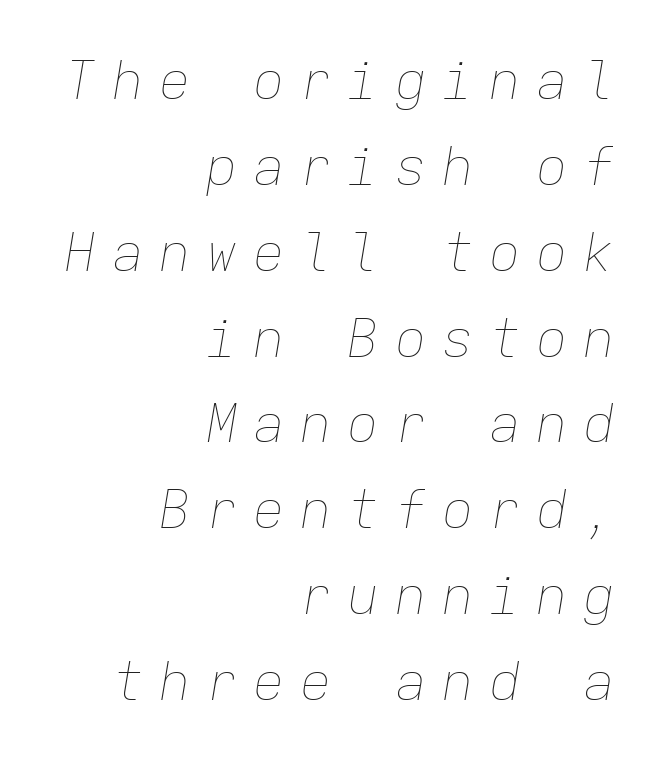
{"italic": "yes", "lean": "right", "slant_degrees": 9, "bold": "no", "weight": "thin", "width": "normal", "stroke_contrast": "low", "x_height": "medium", "monospaced": "yes", "underline": "no", "align": "right", "line_spacing": "normal", "line_spacing_ratio": 1.62, "letter_spacing": "wide", "letter_spacing_em": 0.29, "glyph_px": 53}
